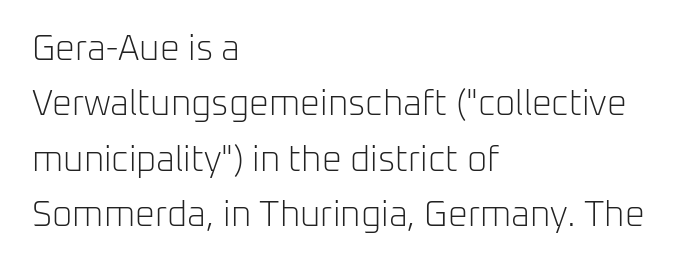
{"serif": "no", "italic": "no", "bold": "no", "weight": "light", "width": "normal", "stroke_contrast": "low", "x_height": "medium", "monospaced": "no", "underline": "no", "align": "left", "line_spacing": "normal", "line_spacing_ratio": 1.58, "letter_spacing": "normal", "letter_spacing_em": 0.0, "glyph_px": 35}
